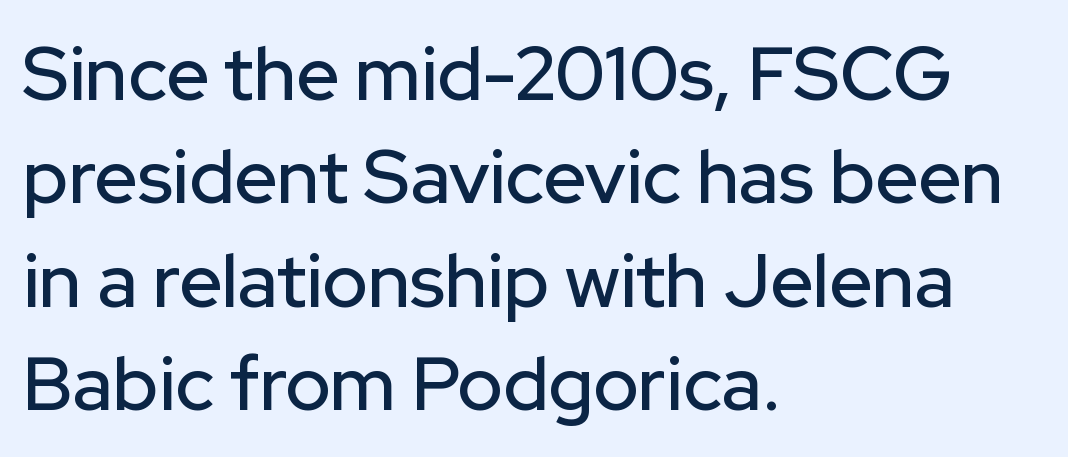
In terms of posture, this sample is upright. Any mark beneath the type? The region is blank. The font family rendered here belongs to the sans-serif group. A typesetter would call this leading conventional body-copy spacing. The rendering uses natural spacing where letterforms have individual widths.
